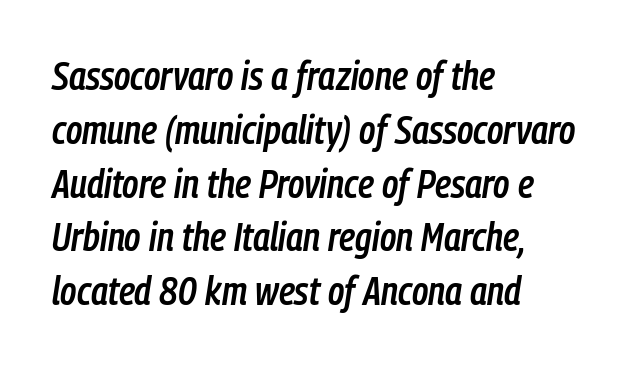
The image shows 39 px semibold, condensed type, italic (leaning right); set left-aligned, normal line spacing (1.38x), normal letter spacing, not underlined; low stroke contrast and a medium x-height.
